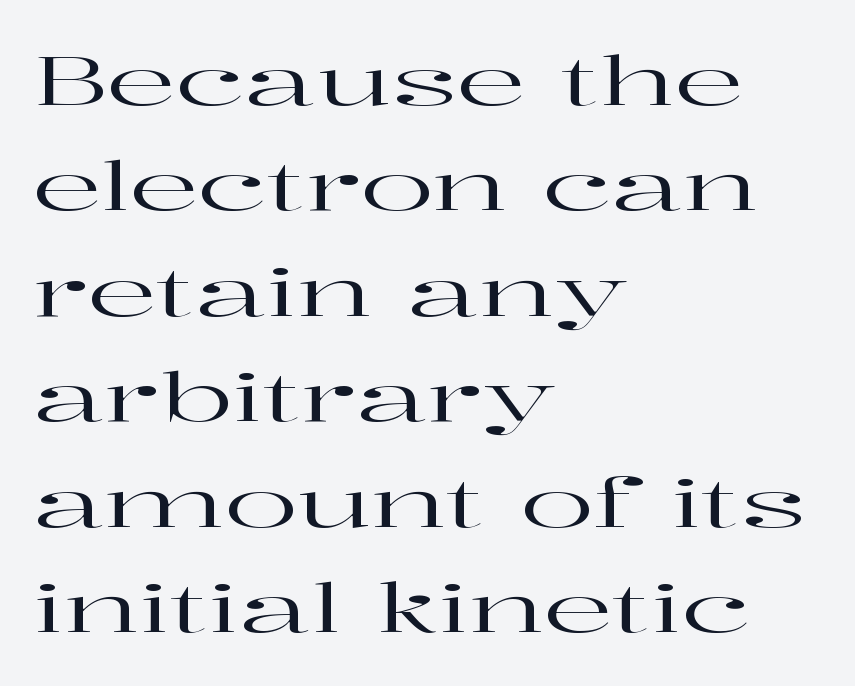
{"serif": "yes", "italic": "no", "width": "wide", "stroke_contrast": "high", "x_height": "medium", "monospaced": "no", "underline": "no", "align": "left", "line_spacing": "normal", "line_spacing_ratio": 1.55, "letter_spacing": "normal", "letter_spacing_em": 0.0, "glyph_px": 68}
